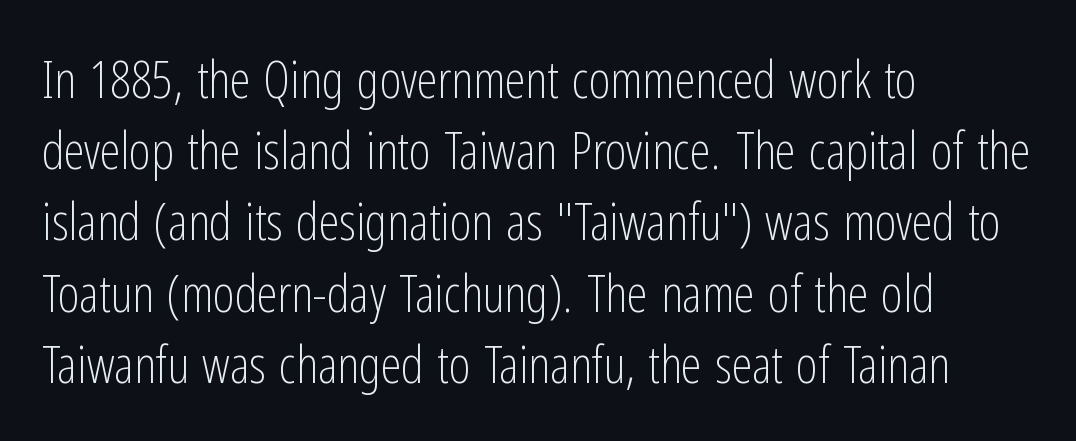
Q: Is the text bold? A: No.
Q: Is the text italic (slanted)? A: No, it is upright.
Q: Is the typeface a serif or a sans-serif typeface? A: Sans-serif.
Q: Is the text underlined? A: No.
Q: How is the paragraph aligned? A: Left-aligned.
Q: Is the spacing between letters normal or unusually wide? A: Normal.
Q: Is the spacing between lines tight, normal or loose? A: Normal.
Q: Width (condensed, normal, or wide)? A: Condensed.
Q: Stroke contrast? A: Low.
Q: x-height? A: Medium.
Q: Monospaced? A: No.
